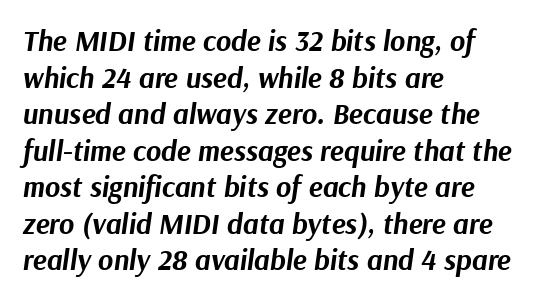
{"italic": "yes", "lean": "right", "slant_degrees": 9, "bold": "yes", "weight": "bold", "width": "normal", "stroke_contrast": "medium", "x_height": "medium", "monospaced": "no", "underline": "no", "align": "left", "line_spacing": "normal", "line_spacing_ratio": 1.26, "letter_spacing": "normal", "letter_spacing_em": 0.0, "glyph_px": 29}
